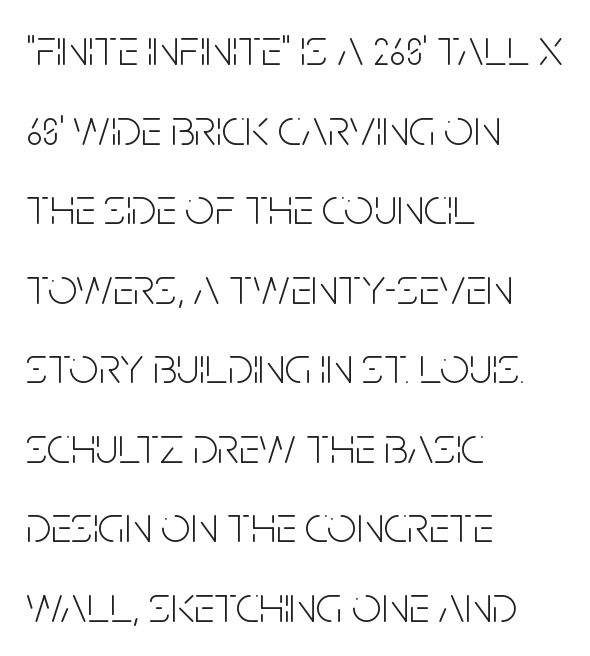
Layout note: lines flush left. Between one letter and the next there's only the usual sliver of space. When letters stand straight like this, we call the style roman or upright. You could not count columns in this text — the font is proportionally spaced. Is the type heavy? It reads as light-to-regular instead.
